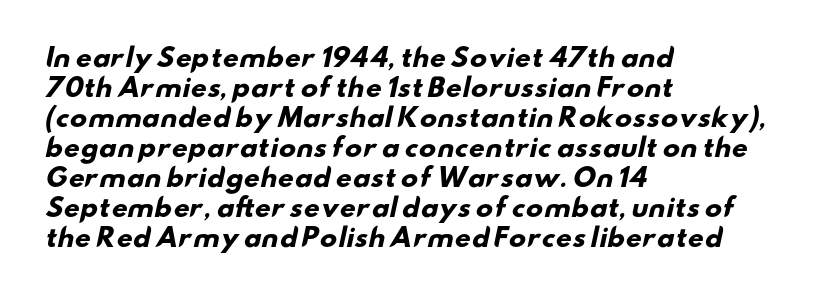
{"bold": "yes", "underline": "no", "align": "left", "line_spacing_ratio": 1.2, "letter_spacing": "normal", "letter_spacing_em": 0.0, "glyph_px": 25}
